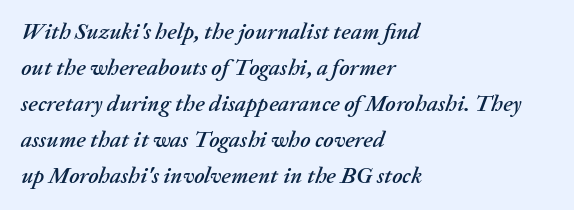
Q: Is the text italic (slanted)? A: Yes, it leans right by about 20 degrees.
Q: Is the text underlined? A: No.
Q: How is the paragraph aligned? A: Left-aligned.
Q: Is the spacing between letters normal or unusually wide? A: Normal.
Q: Is the spacing between lines tight, normal or loose? A: Normal.
